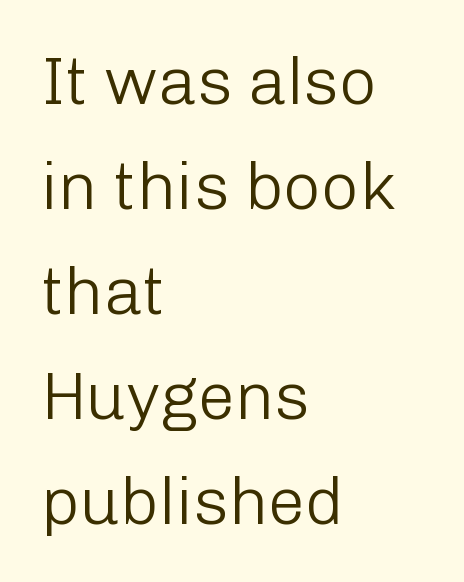
Q: Is the text bold? A: No.
Q: Is the text italic (slanted)? A: No, it is upright.
Q: Is the typeface a serif or a sans-serif typeface? A: Sans-serif.
Q: Is the text underlined? A: No.
Q: How is the paragraph aligned? A: Left-aligned.
Q: Is the spacing between letters normal or unusually wide? A: Normal.
Q: Is the spacing between lines tight, normal or loose? A: Normal.
Q: Width (condensed, normal, or wide)? A: Normal.
Q: Stroke contrast? A: Low.
Q: x-height? A: Medium.
Q: Monospaced? A: No.
